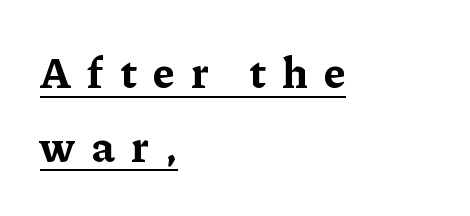
Q: Is the text bold? A: Yes.
Q: Is the text italic (slanted)? A: No, it is upright.
Q: Is the typeface a serif or a sans-serif typeface? A: Serif.
Q: Is the text underlined? A: Yes.
Q: How is the paragraph aligned? A: Left-aligned.
Q: Is the spacing between letters normal or unusually wide? A: Unusually wide.
Q: Width (condensed, normal, or wide)? A: Normal.
Q: Stroke contrast? A: Low.
Q: x-height? A: Medium.
Q: Monospaced? A: No.
